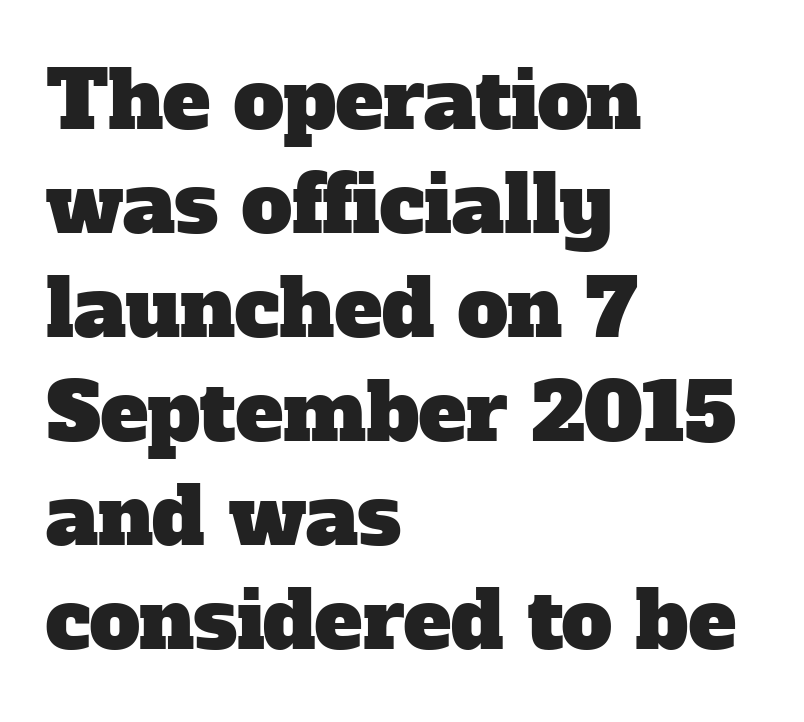
The image shows 80 px serif type; set left-aligned, normal line spacing (1.3x), normal letter spacing, not underlined; low stroke contrast and a medium x-height.
